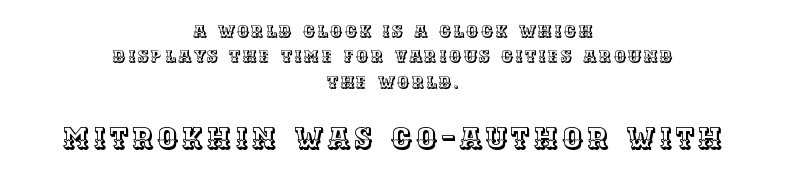
A typesetter would call this leading conventional body-copy spacing. No italicization has been applied; the sample stays upright. The rendering enlarges the type as you move from the upper chunk to the lower. Lines of text with bare space underneath. These lines are centered, leaving both edges ragged.
